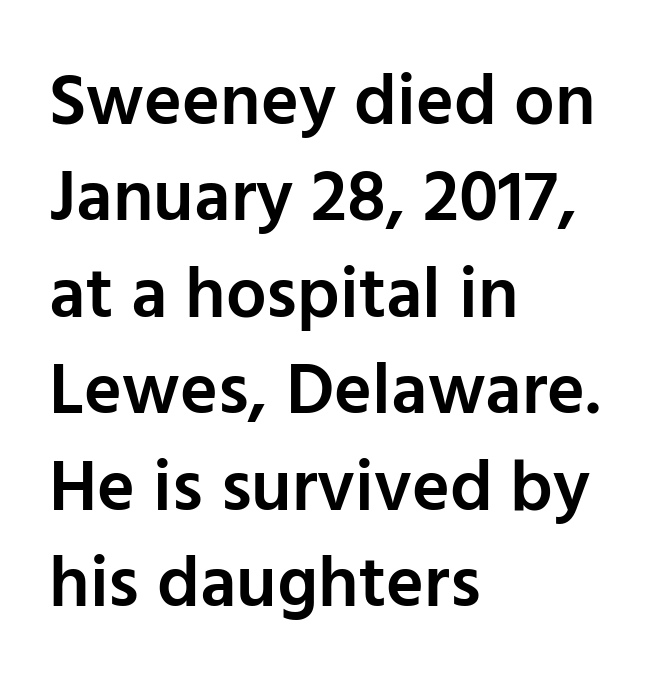
The image shows 72 px semibold sans-serif type, upright; set left-aligned, normal line spacing (1.34x), normal letter spacing, not underlined; low stroke contrast and a medium x-height.
